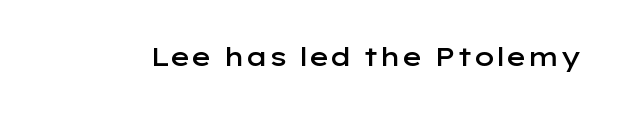
Q: Is the text bold? A: Semi-bold.
Q: Is the text italic (slanted)? A: No, it is upright.
Q: Is the text underlined? A: No.
Q: Is the spacing between letters normal or unusually wide? A: Normal.
